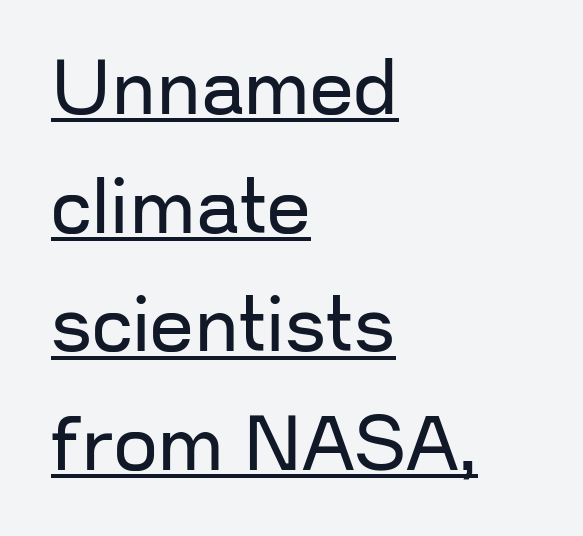
The image shows 77 px regular-weight sans-serif type, upright; set left-aligned, normal line spacing (1.54x), normal letter spacing, underlined; low stroke contrast and a medium x-height.
